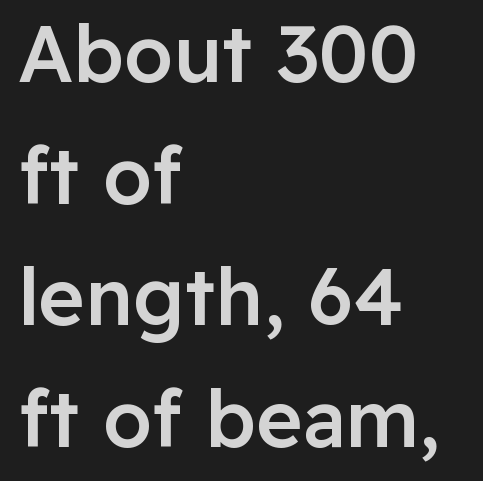
The image shows 79 px semibold sans-serif type, upright; set left-aligned, normal line spacing (1.54x), normal letter spacing, not underlined; low stroke contrast and a medium x-height.
